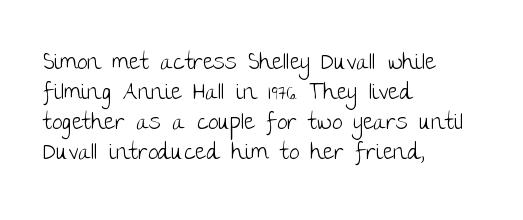
The image shows 23 px text type, upright; set left-aligned, normal line spacing (1.31x), normal letter spacing, not underlined.
